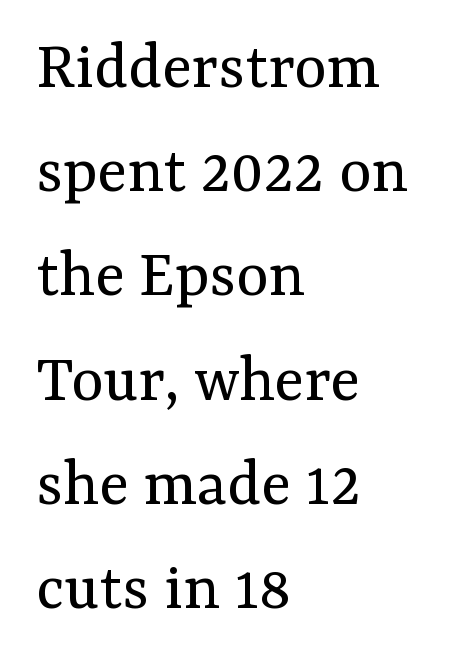
The image shows 69 px regular-weight serif type, upright; set left-aligned, normal line spacing (1.51x), normal letter spacing, not underlined; medium stroke contrast and a medium x-height.
